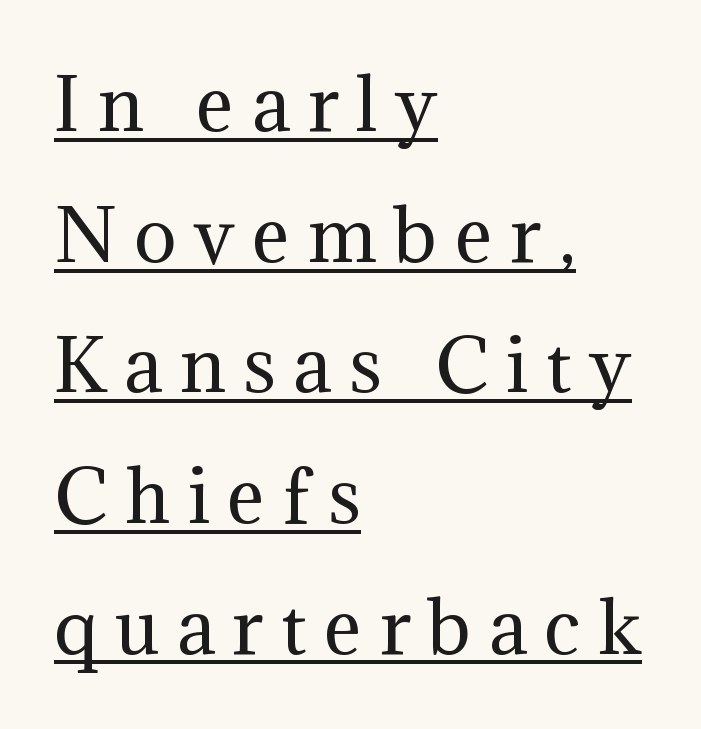
{"serif": "yes", "italic": "no", "bold": "no", "weight": "regular", "width": "normal", "stroke_contrast": "medium", "x_height": "medium", "monospaced": "no", "underline": "yes", "align": "left", "line_spacing_ratio": 1.84, "letter_spacing": "wide", "letter_spacing_em": 0.25, "glyph_px": 71}
